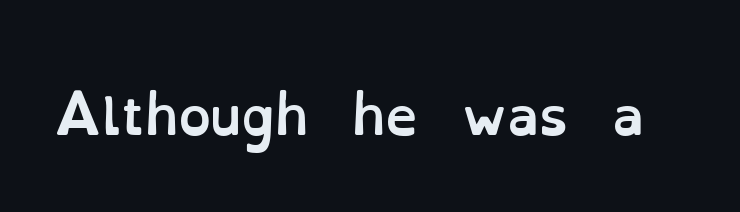
The image shows 52 px semibold type, upright; set normal letter spacing, not underlined; low stroke contrast and a small x-height.
